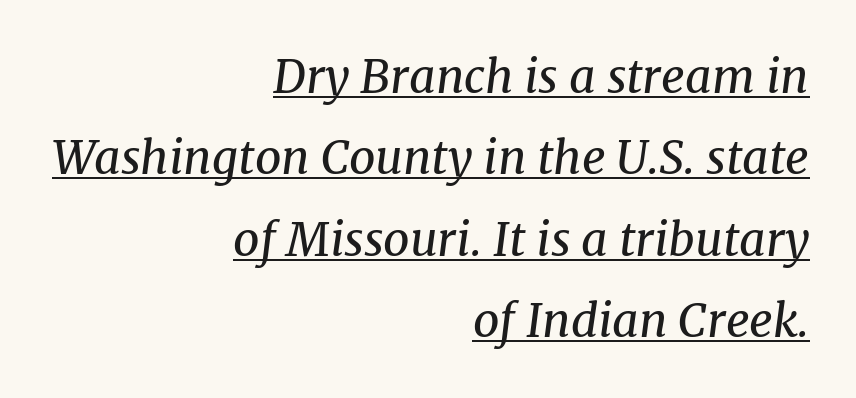
{"serif": "yes", "italic": "yes", "lean": "right", "slant_degrees": 8, "bold": "no", "weight": "regular", "width": "normal", "stroke_contrast": "medium", "x_height": "medium", "monospaced": "no", "underline": "yes", "align": "right", "line_spacing_ratio": 1.77, "letter_spacing": "normal", "letter_spacing_em": 0.0, "glyph_px": 46}
